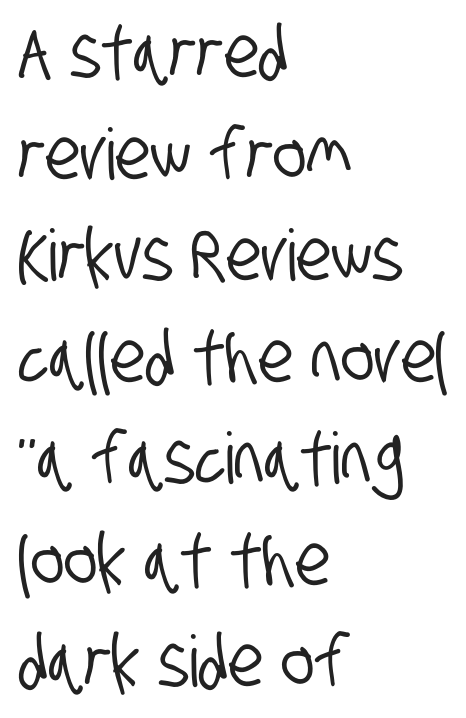
Is this a fixed-width face? No — the glyphs have proportional, varying widths. The area under the type is left untouched. Typeset ragged right — the left edge is the straight one. No extra tracking has been applied to these lines. Serif or sans? Sans — the stroke terminals are bare. Students, observe: this is what conventionally led text looks like.
